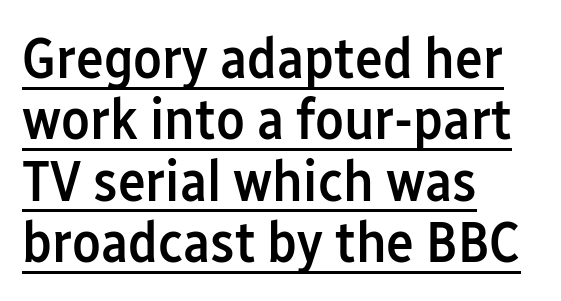
The image shows 59 px semibold, condensed sans-serif type, upright; set left-aligned, tight line spacing (1.04x), normal letter spacing, underlined; low stroke contrast and a medium x-height.
